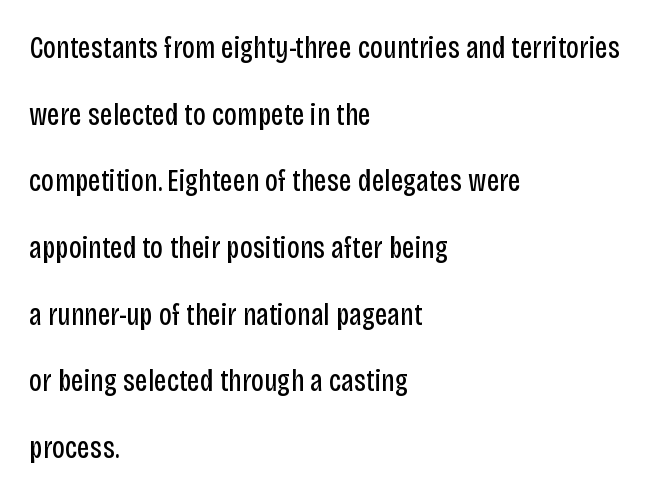
This sample is left-justified, so line endings fall wherever the words run out. This rendering features lettering with no underline. Stroke thickness stays within the range of a standard reading face or lighter. Line spacing here is loose.
